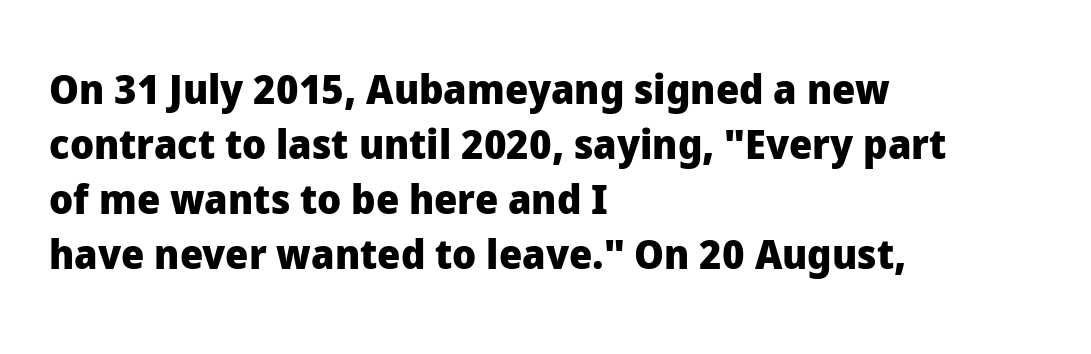
Q: Is the text bold? A: Yes.
Q: Is the text italic (slanted)? A: No, it is upright.
Q: Is the typeface a serif or a sans-serif typeface? A: Sans-serif.
Q: Is the text underlined? A: No.
Q: How is the paragraph aligned? A: Left-aligned.
Q: Is the spacing between letters normal or unusually wide? A: Normal.
Q: Is the spacing between lines tight, normal or loose? A: Normal.
Q: Width (condensed, normal, or wide)? A: Normal.
Q: Stroke contrast? A: Low.
Q: x-height? A: Medium.
Q: Monospaced? A: No.
